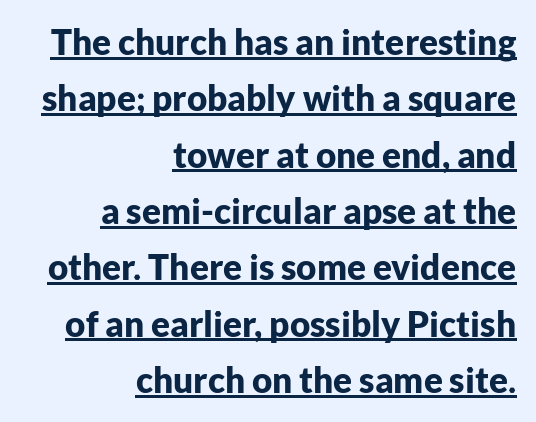
The image shows 35 px bold sans-serif type, upright; set right-aligned, normal line spacing (1.61x), normal letter spacing, underlined; low stroke contrast and a medium x-height.
